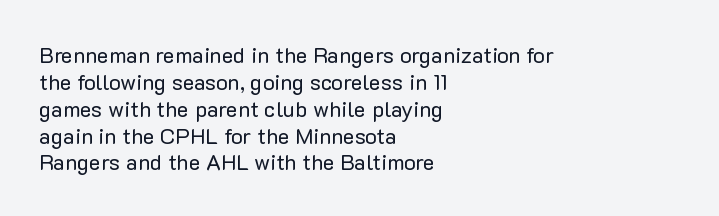
Q: Is the text bold? A: No.
Q: Is the text italic (slanted)? A: No, it is upright.
Q: Is the text underlined? A: No.
Q: How is the paragraph aligned? A: Left-aligned.
Q: Is the spacing between letters normal or unusually wide? A: Normal.
